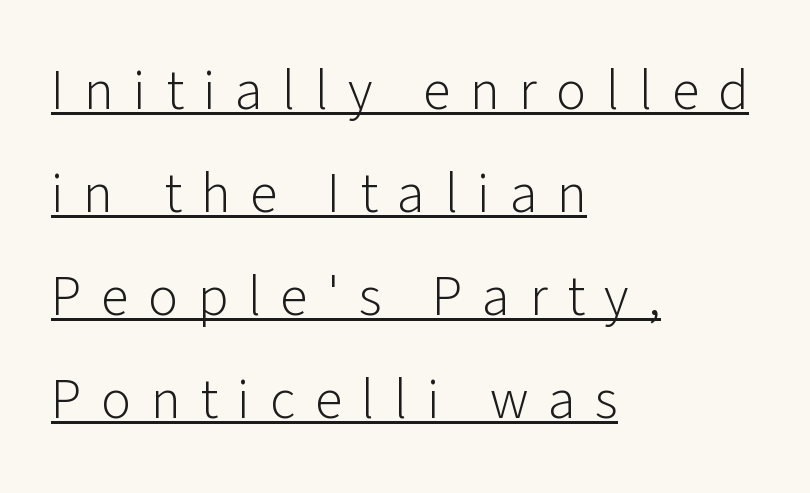
{"serif": "no", "italic": "no", "bold": "no", "weight": "light", "width": "normal", "stroke_contrast": "low", "x_height": "medium", "monospaced": "no", "underline": "yes", "align": "left", "line_spacing_ratio": 1.84, "letter_spacing": "wide", "letter_spacing_em": 0.35, "glyph_px": 56}
